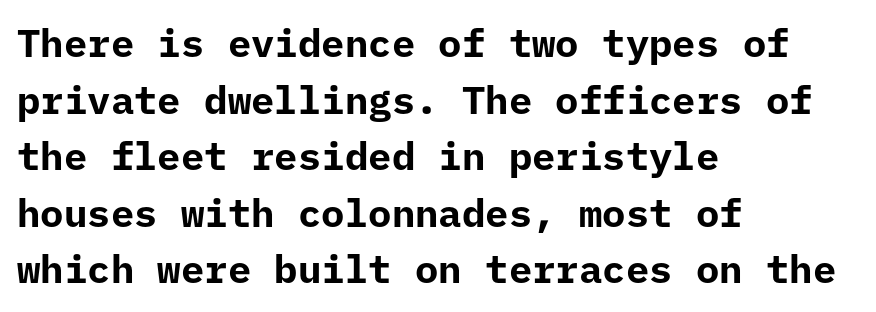
The image shows 39 px bold sans-serif type, upright, monospaced; set left-aligned, normal line spacing (1.45x), normal letter spacing, not underlined; low stroke contrast and a medium x-height.
